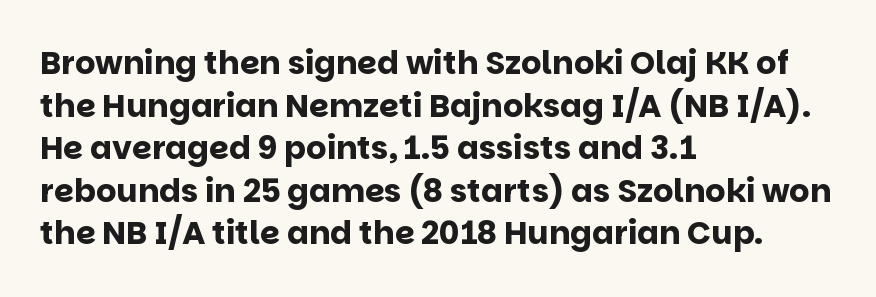
This is roman type, the default non-slanted kind. Line beginnings align vertically; line endings do not. The face used here is a sans, in the tradition of grotesques and geometrics. Weight check: bold — yes, fully.
